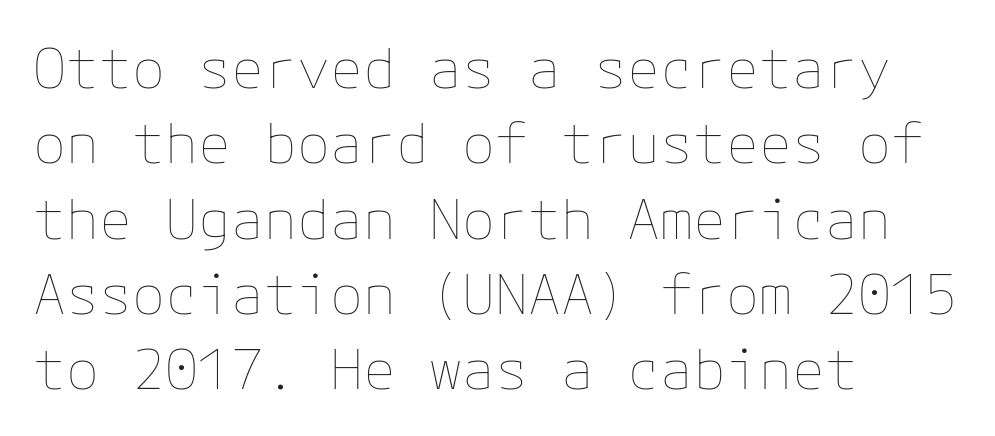
The image shows 55 px thin type, upright; set left-aligned, normal line spacing (1.37x), normal letter spacing, not underlined; low stroke contrast and a medium x-height.
